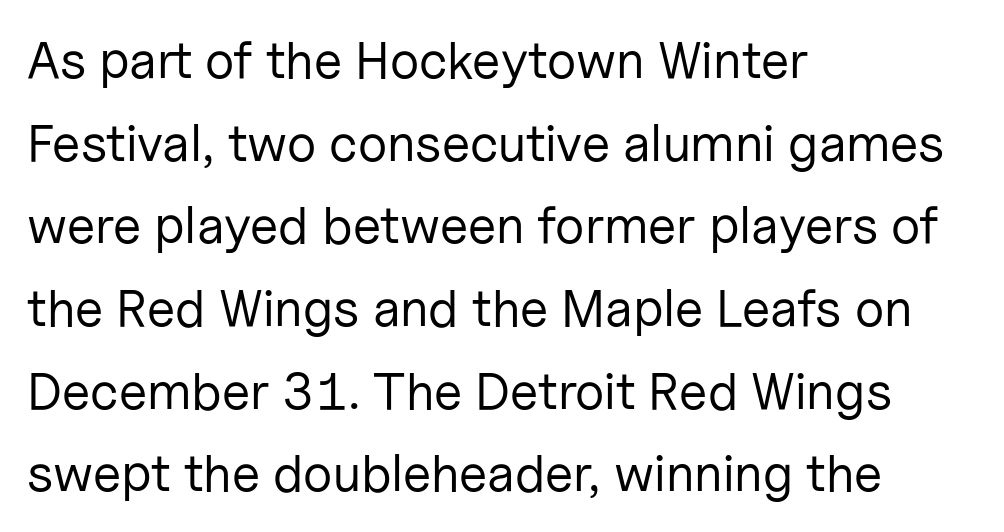
{"serif": "no", "italic": "no", "bold": "no", "weight": "regular", "width": "normal", "stroke_contrast": "low", "x_height": "medium", "monospaced": "no", "underline": "no", "align": "left", "line_spacing": "normal", "line_spacing_ratio": 1.59, "letter_spacing": "normal", "letter_spacing_em": 0.0, "glyph_px": 52}
